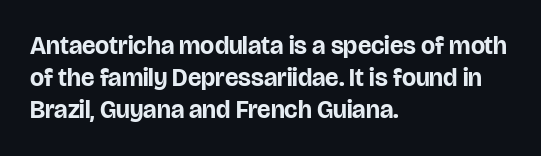
The lines sit at an ordinary, default distance from one another. Italic? Not at all — the glyphs are vertical. This rendering leaves character spacing at its baseline value. A student would call this left alignment; a typographer would say flush left, rag right.
